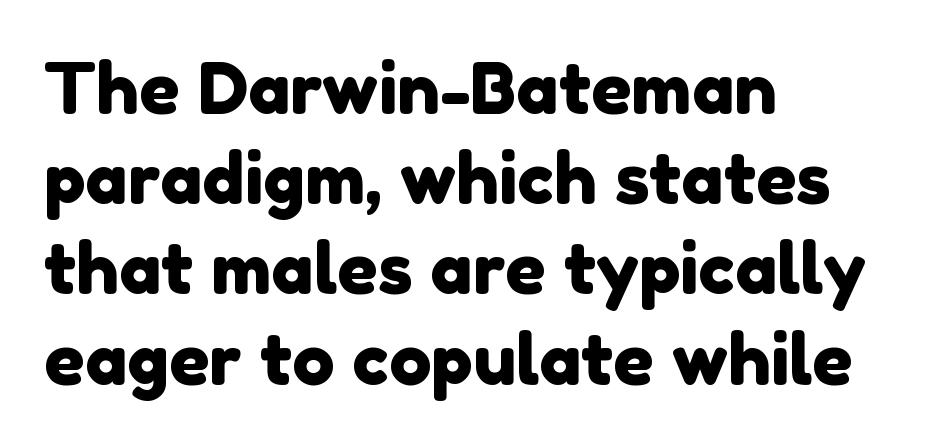
{"serif": "no", "width": "normal", "stroke_contrast": "low", "x_height": "medium", "monospaced": "no", "underline": "no", "align": "left", "line_spacing": "normal", "line_spacing_ratio": 1.27, "letter_spacing": "normal", "letter_spacing_em": 0.0, "glyph_px": 71}
